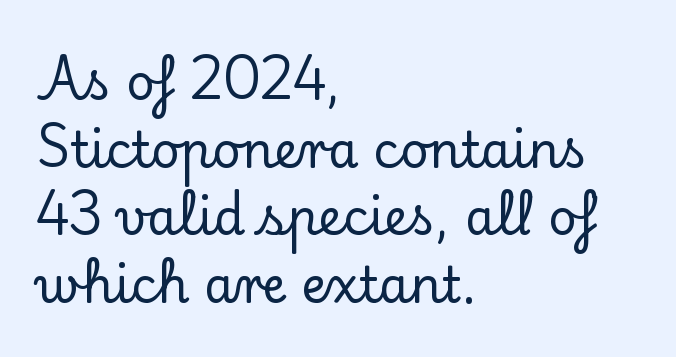
Q: Is the text italic (slanted)? A: No, it is upright.
Q: Is the typeface a serif or a sans-serif typeface? A: Serif.
Q: Is the text underlined? A: No.
Q: How is the paragraph aligned? A: Left-aligned.
Q: Is the spacing between letters normal or unusually wide? A: Normal.
Q: Is the spacing between lines tight, normal or loose? A: Normal.
Q: Width (condensed, normal, or wide)? A: Normal.
Q: Stroke contrast? A: Low.
Q: x-height? A: Small.
Q: Monospaced? A: No.
